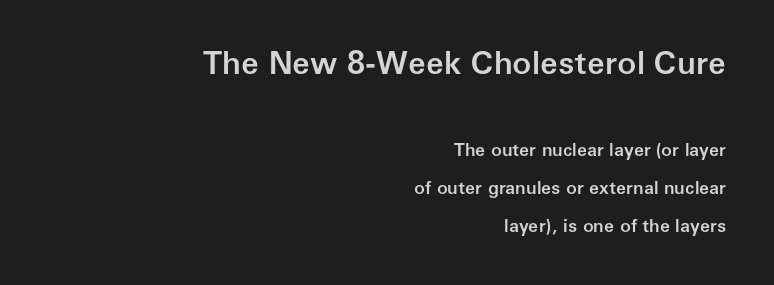
The image shows 32 px semibold sans-serif type, upright; set right-aligned, loose line spacing (2.11x), normal letter spacing, not underlined; the first (top) block is 1.78x larger; low stroke contrast and a medium x-height.
